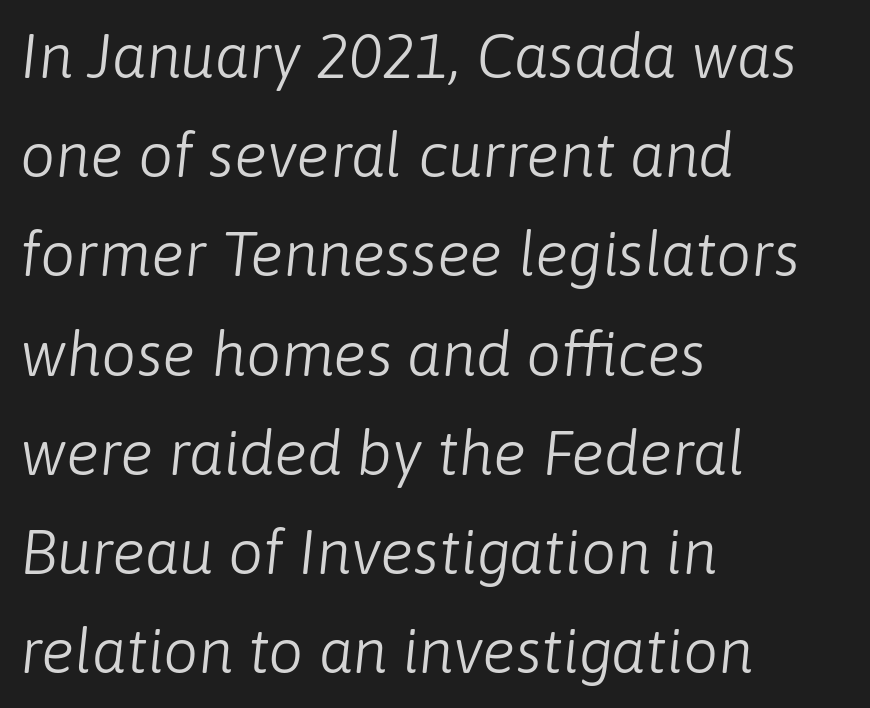
Q: Is the text bold? A: No.
Q: Is the text italic (slanted)? A: Yes, it leans right by about 6 degrees.
Q: Is the text underlined? A: No.
Q: How is the paragraph aligned? A: Left-aligned.
Q: Is the spacing between letters normal or unusually wide? A: Normal.
Q: Is the spacing between lines tight, normal or loose? A: Normal.
Q: Width (condensed, normal, or wide)? A: Normal.
Q: Stroke contrast? A: Low.
Q: x-height? A: Medium.
Q: Monospaced? A: No.
